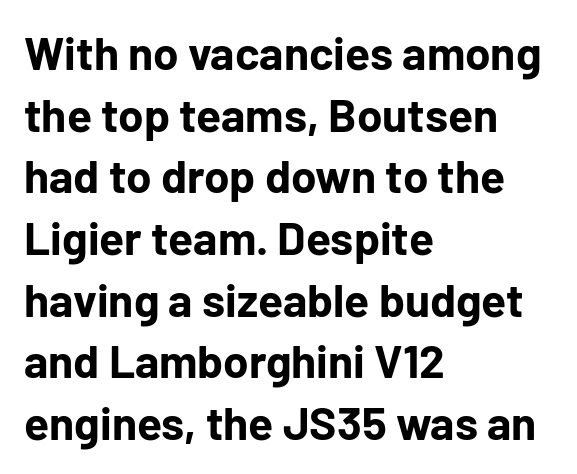
The image shows 46 px bold sans-serif type, upright; set left-aligned, normal line spacing (1.34x), normal letter spacing, not underlined; low stroke contrast and a medium x-height.
